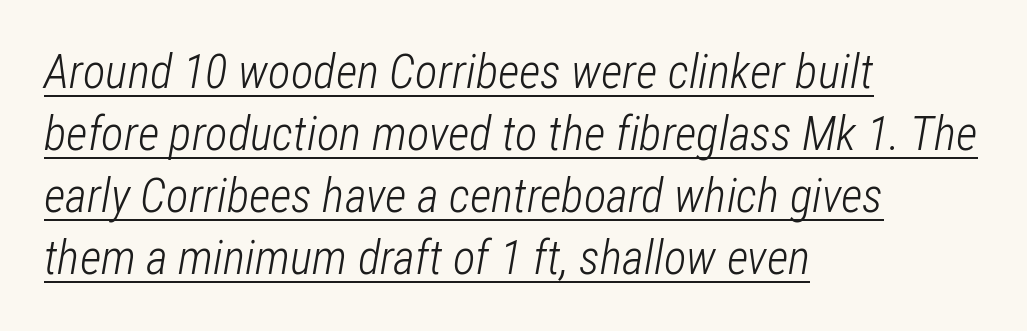
Varying glyph widths throughout — classic text-font behaviour. Rows of type keep a routine distance in the vertical direction. The whole block is typeset with a tilt. Casual observation: everything's shoved over to the left. Students, note that the glyphs here touch the page at normal intervals. The passage shown is not bold in any degree.
